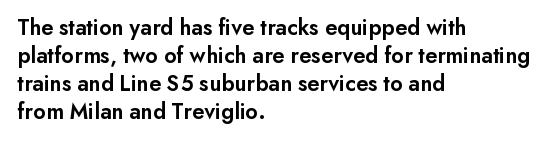
Q: Is the text bold? A: Semi-bold.
Q: Is the text italic (slanted)? A: No, it is upright.
Q: Is the text underlined? A: No.
Q: How is the paragraph aligned? A: Left-aligned.
Q: Is the spacing between letters normal or unusually wide? A: Normal.
